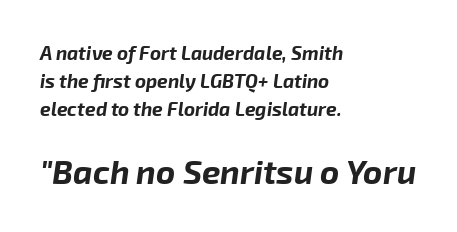
The image shows 33 px bold type, italic (leaning right); set left-aligned, normal line spacing (1.47x), normal letter spacing, not underlined; the second (bottom) block is 1.74x larger; low stroke contrast and a medium x-height.
